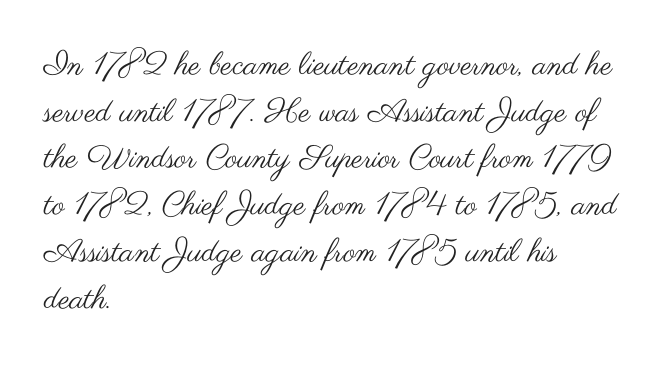
Q: Is the text bold? A: No.
Q: Is the text italic (slanted)? A: Yes.
Q: Is the typeface a serif or a sans-serif typeface? A: Sans-serif.
Q: Is the text underlined? A: No.
Q: How is the paragraph aligned? A: Left-aligned.
Q: Is the spacing between letters normal or unusually wide? A: Normal.
Q: Is the spacing between lines tight, normal or loose? A: Normal.
Q: Width (condensed, normal, or wide)? A: Wide.
Q: Stroke contrast? A: Medium.
Q: x-height? A: Small.
Q: Monospaced? A: No.
